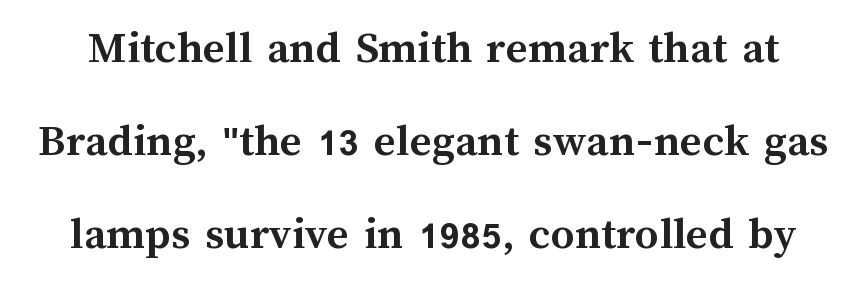
The image shows 47 px semibold type, upright; set loose line spacing (1.98x), normal letter spacing, not underlined; medium stroke contrast and a medium x-height.
